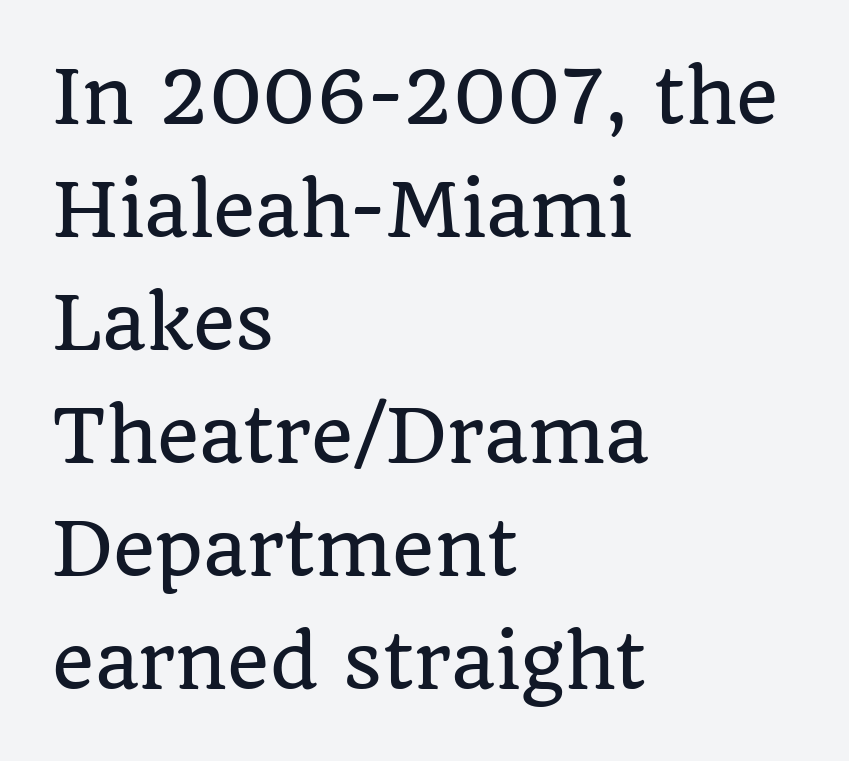
The image shows 72 px serif type, upright; set left-aligned, normal line spacing (1.57x), normal letter spacing, not underlined; low stroke contrast and a large x-height.
